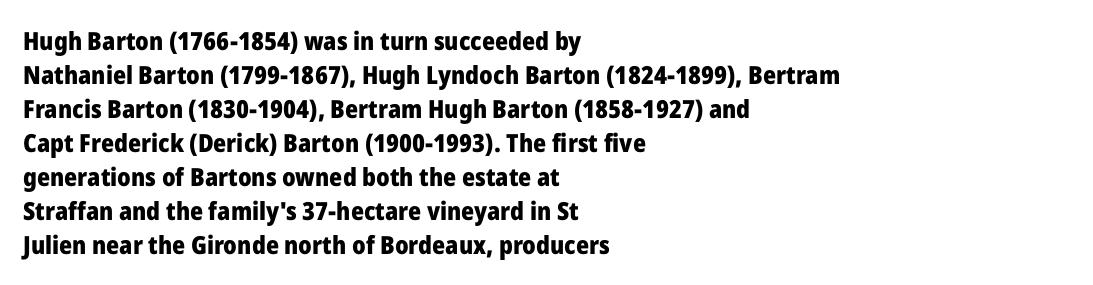
{"italic": "no", "bold": "yes", "underline": "no", "align": "left", "line_spacing": "normal", "line_spacing_ratio": 1.36, "letter_spacing": "normal", "letter_spacing_em": 0.0, "glyph_px": 25}
